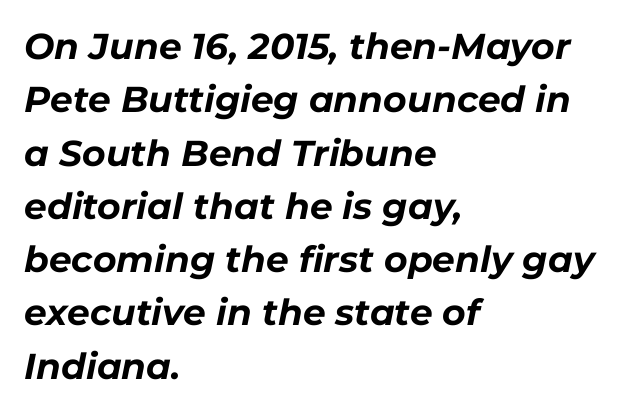
{"italic": "yes", "lean": "right", "slant_degrees": 11, "bold": "yes", "weight": "bold", "width": "normal", "stroke_contrast": "low", "x_height": "medium", "monospaced": "no", "underline": "no", "align": "left", "line_spacing": "normal", "line_spacing_ratio": 1.48, "letter_spacing": "normal", "letter_spacing_em": 0.0, "glyph_px": 36}
